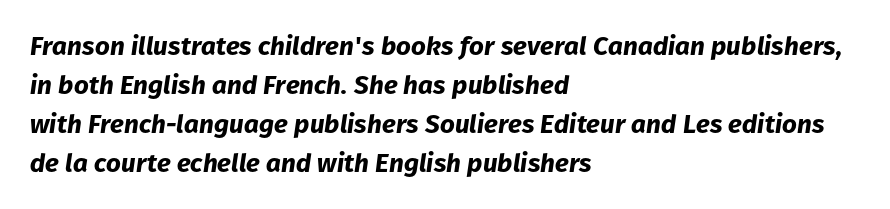
{"italic": "yes", "lean": "right", "slant_degrees": 8, "bold": "yes", "underline": "no", "align": "left", "line_spacing": "normal", "line_spacing_ratio": 1.5, "letter_spacing": "normal", "letter_spacing_em": 0.0, "glyph_px": 26}
